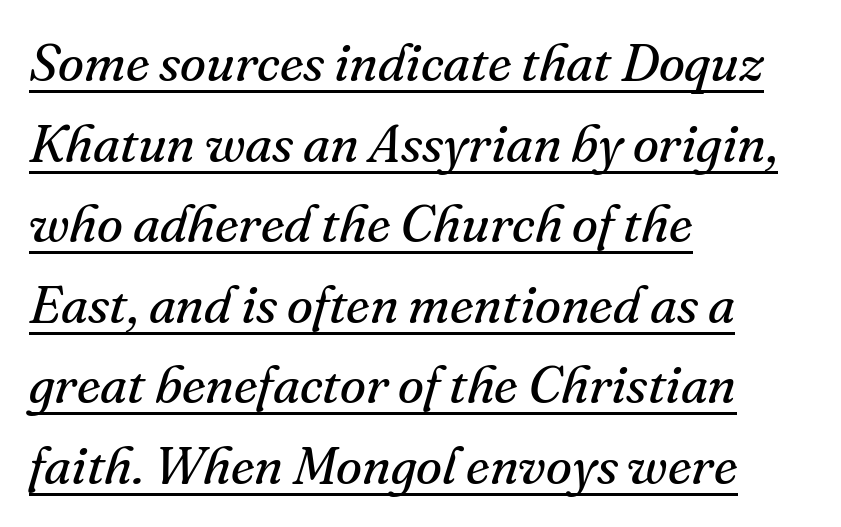
Q: Is the text bold? A: No.
Q: Is the text italic (slanted)? A: Yes, it leans right by about 16 degrees.
Q: Is the typeface a serif or a sans-serif typeface? A: Serif.
Q: Is the text underlined? A: Yes.
Q: How is the paragraph aligned? A: Left-aligned.
Q: Is the spacing between letters normal or unusually wide? A: Normal.
Q: Is the spacing between lines tight, normal or loose? A: Normal.
Q: Width (condensed, normal, or wide)? A: Normal.
Q: Stroke contrast? A: Medium.
Q: x-height? A: Small.
Q: Monospaced? A: No.
